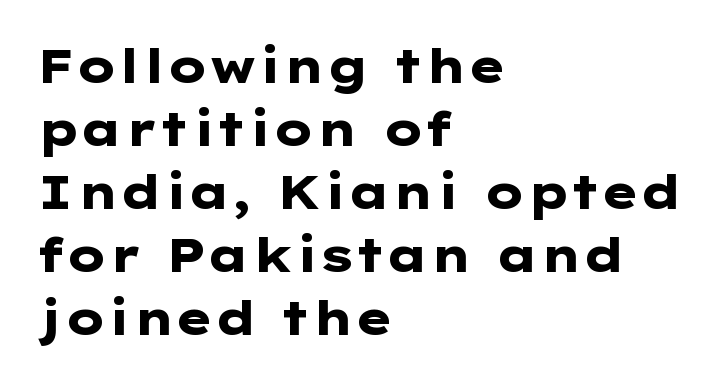
Q: Is the text bold? A: Yes.
Q: Is the text italic (slanted)? A: No, it is upright.
Q: Is the typeface a serif or a sans-serif typeface? A: Sans-serif.
Q: Is the text underlined? A: No.
Q: How is the paragraph aligned? A: Left-aligned.
Q: Is the spacing between letters normal or unusually wide? A: Normal.
Q: Is the spacing between lines tight, normal or loose? A: Normal.
Q: Width (condensed, normal, or wide)? A: Wide.
Q: Stroke contrast? A: Low.
Q: x-height? A: Medium.
